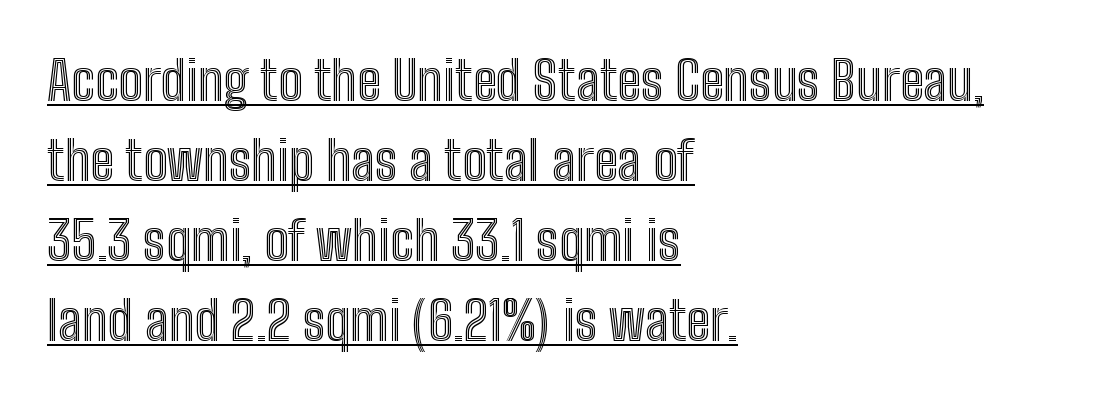
Q: Is the text italic (slanted)? A: No, it is upright.
Q: Is the text underlined? A: Yes.
Q: How is the paragraph aligned? A: Left-aligned.
Q: Is the spacing between letters normal or unusually wide? A: Normal.
Q: Is the spacing between lines tight, normal or loose? A: Normal.
Q: Width (condensed, normal, or wide)? A: Condensed.
Q: x-height? A: Medium.
Q: Monospaced? A: No.
